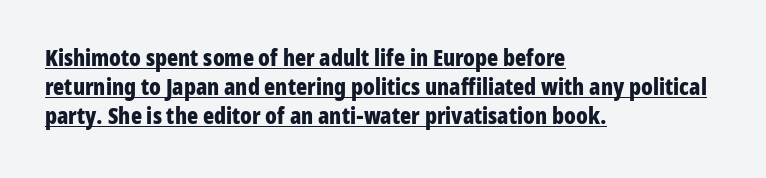
{"italic": "no", "bold": "yes", "underline": "yes", "align": "left", "line_spacing": "normal", "line_spacing_ratio": 1.26, "letter_spacing": "normal", "letter_spacing_em": 0.0, "glyph_px": 23}
